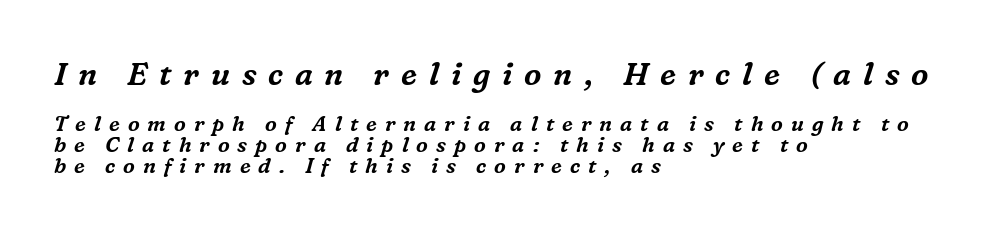
Q: Is the text italic (slanted)? A: Yes, it leans right by about 16 degrees.
Q: Is the typeface a serif or a sans-serif typeface? A: Serif.
Q: Is the text underlined? A: No.
Q: How is the paragraph aligned? A: Left-aligned.
Q: Is the spacing between letters normal or unusually wide? A: Unusually wide.
Q: Is the spacing between lines tight, normal or loose? A: Tight.
Q: Which block of text is set in a larger size, the first (top) or the second (bottom)? A: The first (top) one.
Q: Width (condensed, normal, or wide)? A: Normal.
Q: Stroke contrast? A: Medium.
Q: x-height? A: Medium.
Q: Monospaced? A: No.
